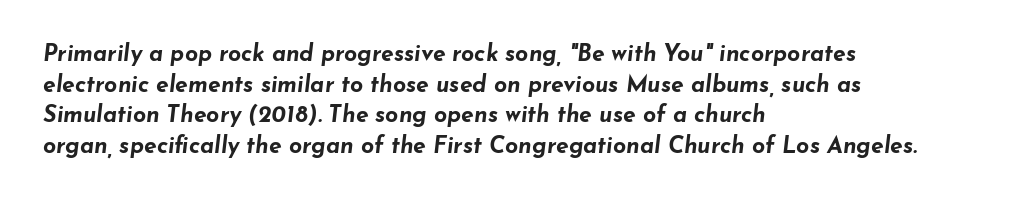
Normally led — the rows are evenly, conventionally spaced. The text block is weighted toward the left margin, trailing off unevenly rightward. Compared with an ordinary text face, these strokes are far heavier — a full bold. The strip under each line holds only bare page. You can tell it's italic because the verticals aren't actually vertical.
